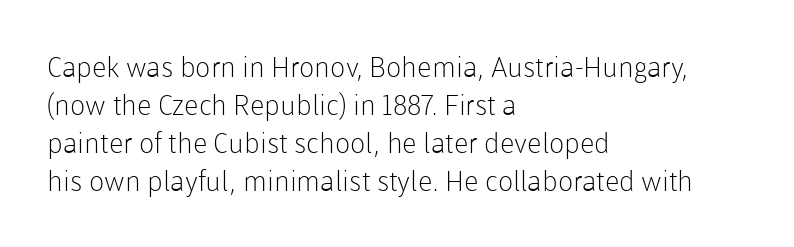
{"serif": "no", "italic": "no", "bold": "no", "weight": "light", "width": "normal", "stroke_contrast": "low", "x_height": "medium", "monospaced": "no", "underline": "no", "align": "left", "line_spacing": "normal", "line_spacing_ratio": 1.36, "letter_spacing": "normal", "letter_spacing_em": 0.0, "glyph_px": 28}
